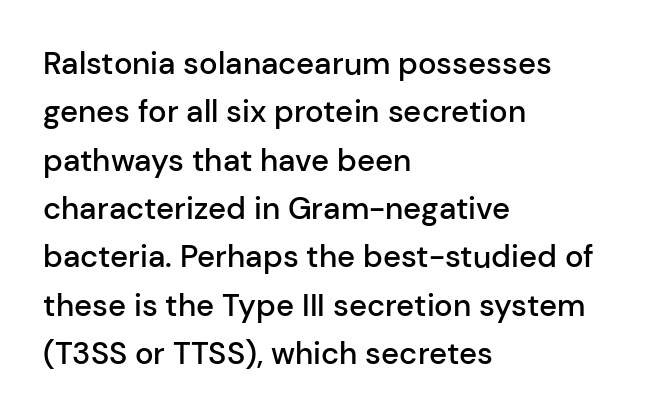
Type without underlining. The line texture is even and compact thanks to regular tracking. Interline gaps are of average width in this sample. Horizontal alignment here is leftward, the default for most running prose. Characters remain perfectly vertical along every line. These lines are composed in type without serifs.
